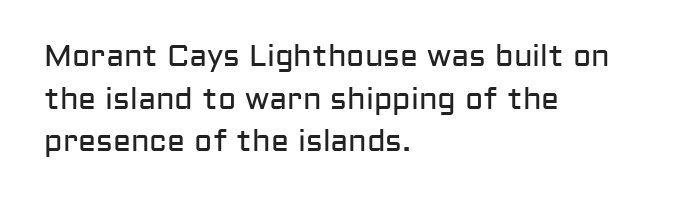
The image shows 30 px regular-weight sans-serif type, upright; set left-aligned, normal line spacing (1.42x), normal letter spacing, not underlined; low stroke contrast and a medium x-height.
